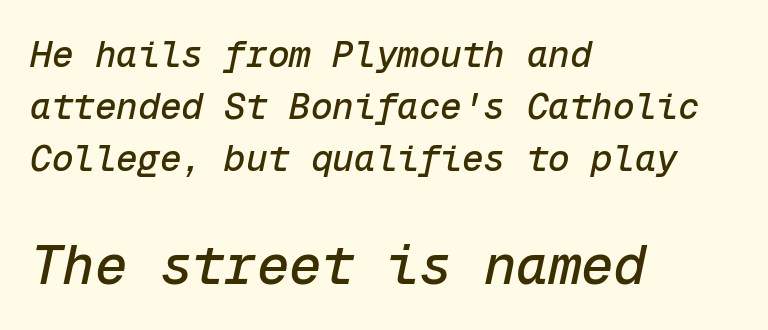
Q: Is the text italic (slanted)? A: Yes, it leans right by about 12 degrees.
Q: Is the text underlined? A: No.
Q: How is the paragraph aligned? A: Left-aligned.
Q: Is the spacing between letters normal or unusually wide? A: Normal.
Q: Is the spacing between lines tight, normal or loose? A: Normal.
Q: Which block of text is set in a larger size, the first (top) or the second (bottom)? A: The second (bottom) one.
Q: Width (condensed, normal, or wide)? A: Normal.
Q: Stroke contrast? A: Low.
Q: x-height? A: Medium.
Q: Monospaced? A: Yes.
